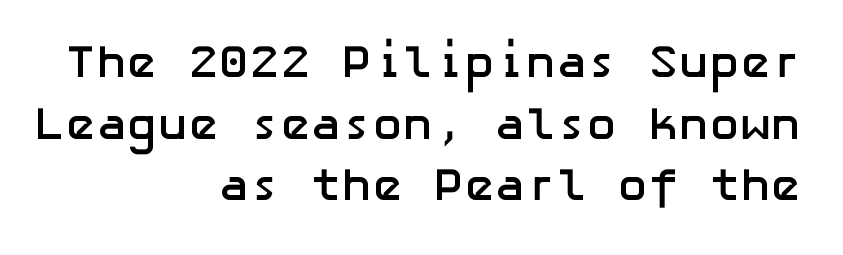
The image shows 46 px semibold sans-serif type, upright; set right-aligned, normal line spacing (1.34x), normal letter spacing, not underlined; low stroke contrast and a medium x-height.
